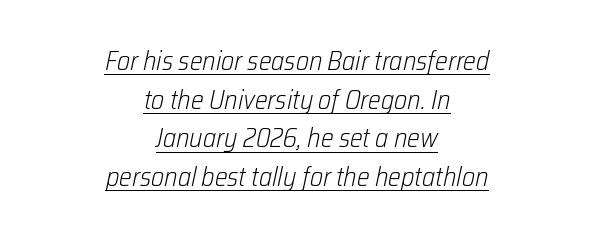
{"italic": "yes", "lean": "right", "slant_degrees": 12, "bold": "no", "underline": "yes", "align": "center", "line_spacing": "normal", "line_spacing_ratio": 1.43, "letter_spacing": "normal", "letter_spacing_em": 0.0, "glyph_px": 27}
